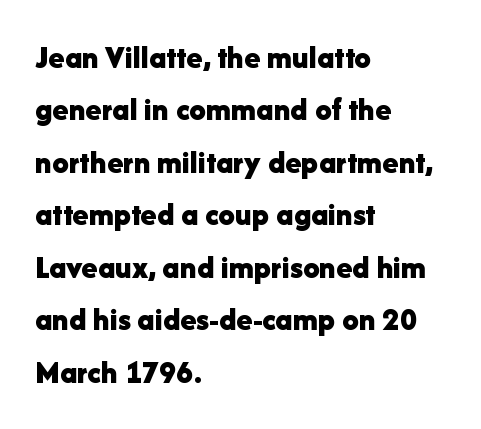
What weight is shown? A full bold with thick strokes. Every stem runs plumb, perpendicular to the baseline. Is this a sans? Yes — the strokes have no serifs. Here the glyphs are tracked normally, forming tight word shapes. Has an underline been added? It has not.
